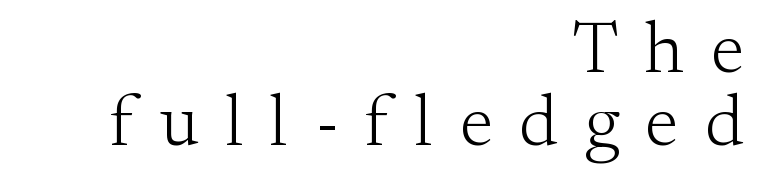
The image shows 72 px light serif type, upright; set right-aligned, tight line spacing (1.01x), unusually wide letter spacing (+0.37 em), not underlined; medium stroke contrast and a small x-height.
